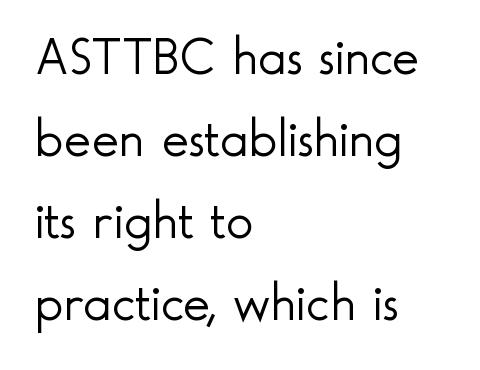
{"serif": "no", "italic": "no", "bold": "no", "weight": "light", "width": "normal", "x_height": "small", "monospaced": "no", "underline": "no", "align": "left", "line_spacing": "normal", "line_spacing_ratio": 1.58, "letter_spacing": "normal", "letter_spacing_em": 0.0, "glyph_px": 52}
